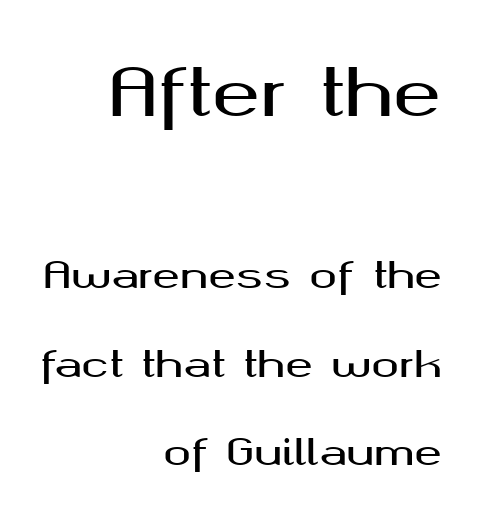
Q: Is the text italic (slanted)? A: No, it is upright.
Q: Is the typeface a serif or a sans-serif typeface? A: Sans-serif.
Q: Is the text underlined? A: No.
Q: How is the paragraph aligned? A: Right-aligned.
Q: Is the spacing between letters normal or unusually wide? A: Normal.
Q: Is the spacing between lines tight, normal or loose? A: Loose.
Q: Which block of text is set in a larger size, the first (top) or the second (bottom)? A: The first (top) one.
Q: Width (condensed, normal, or wide)? A: Wide.
Q: Stroke contrast? A: Medium.
Q: x-height? A: Medium.
Q: Monospaced? A: No.
